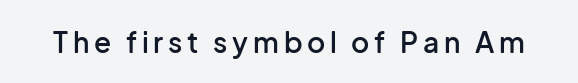
Q: Is the text bold? A: Semi-bold.
Q: Is the text italic (slanted)? A: No, it is upright.
Q: Is the typeface a serif or a sans-serif typeface? A: Sans-serif.
Q: Is the text underlined? A: No.
Q: Width (condensed, normal, or wide)? A: Normal.
Q: Stroke contrast? A: Low.
Q: x-height? A: Medium.
Q: Monospaced? A: No.
